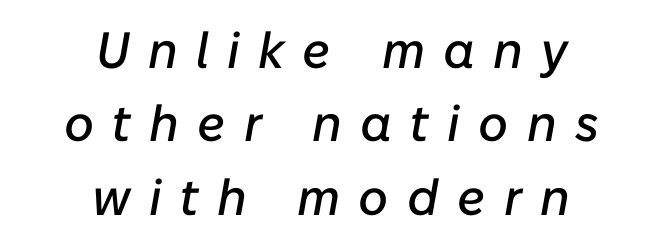
Beneath every word, the page is bare. The face used here has a pronounced slope to its letters. Neither beginnings nor endings align; midpoints do. This sample has the flowing, uneven cadence of proportional lettering.
